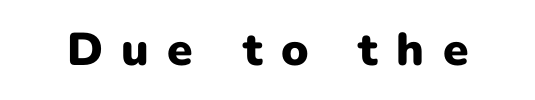
{"serif": "no", "italic": "no", "bold": "yes", "weight": "heavy", "width": "normal", "stroke_contrast": "low", "x_height": "medium", "monospaced": "no", "underline": "no", "letter_spacing": "wide", "letter_spacing_em": 0.4, "glyph_px": 46}
